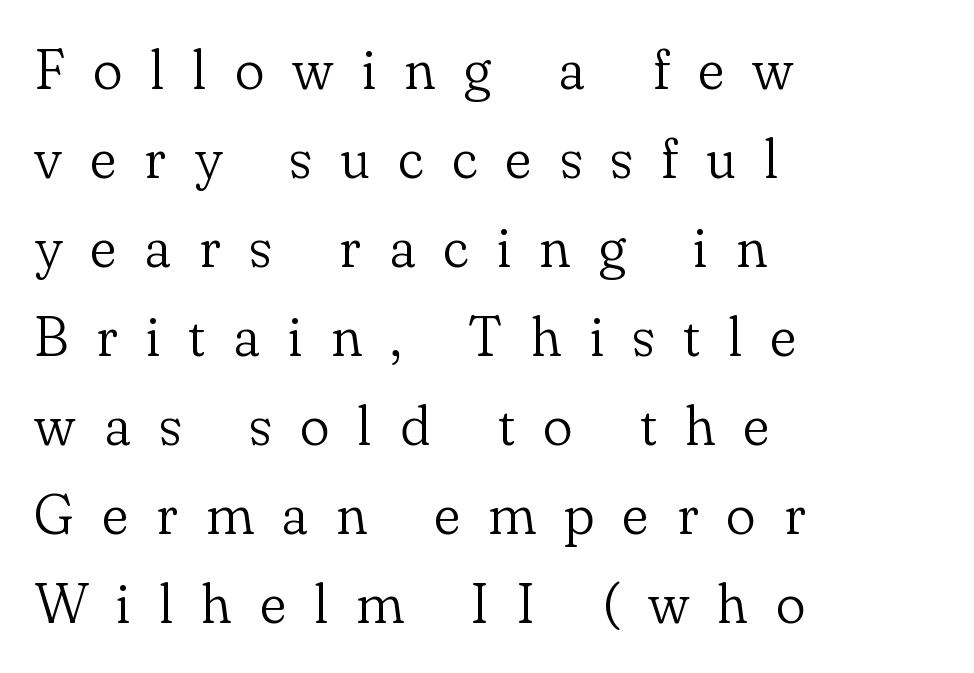
Q: Is the text bold? A: No.
Q: Is the text italic (slanted)? A: No, it is upright.
Q: Is the typeface a serif or a sans-serif typeface? A: Serif.
Q: Is the text underlined? A: No.
Q: How is the paragraph aligned? A: Left-aligned.
Q: Is the spacing between letters normal or unusually wide? A: Unusually wide.
Q: Is the spacing between lines tight, normal or loose? A: Normal.
Q: Width (condensed, normal, or wide)? A: Normal.
Q: Stroke contrast? A: Low.
Q: x-height? A: Small.
Q: Monospaced? A: No.
